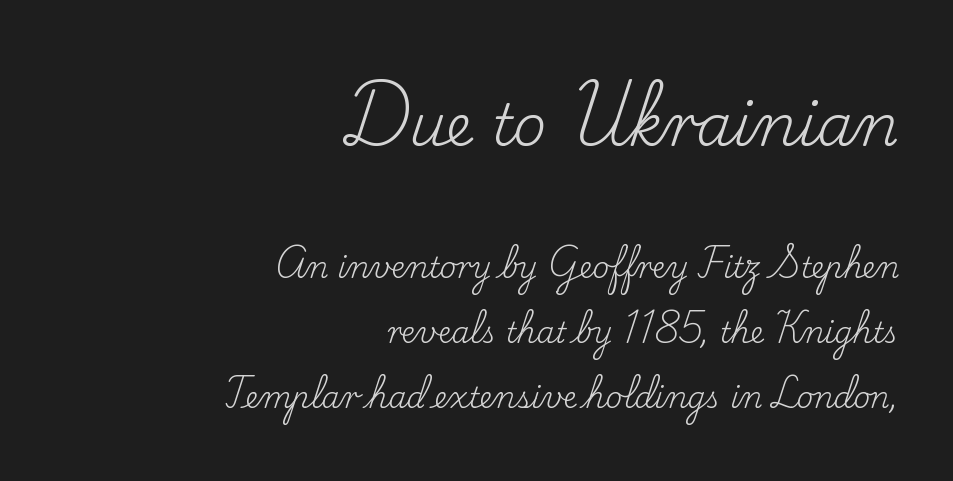
The image shows 58 px regular-weight serif type; set right-aligned, loose line spacing (2.25x), normal letter spacing, not underlined; the first (top) block is 2.0x larger; low stroke contrast and a small x-height.
